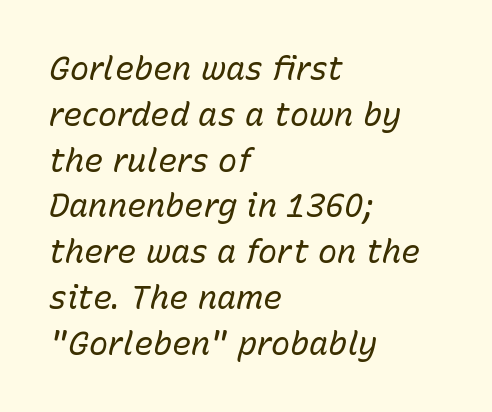
{"italic": "yes", "lean": "right", "slant_degrees": 15, "bold": "no", "weight": "regular", "width": "normal", "stroke_contrast": "low", "x_height": "medium", "monospaced": "no", "underline": "no", "align": "left", "line_spacing": "normal", "line_spacing_ratio": 1.43, "letter_spacing": "normal", "letter_spacing_em": 0.0, "glyph_px": 32}
